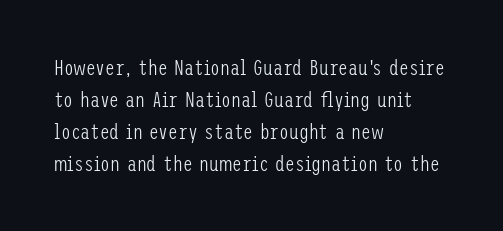
{"italic": "no", "bold": "no", "underline": "no", "align": "left", "line_spacing": "normal", "line_spacing_ratio": 1.46, "letter_spacing": "normal", "letter_spacing_em": 0.0, "glyph_px": 22}
